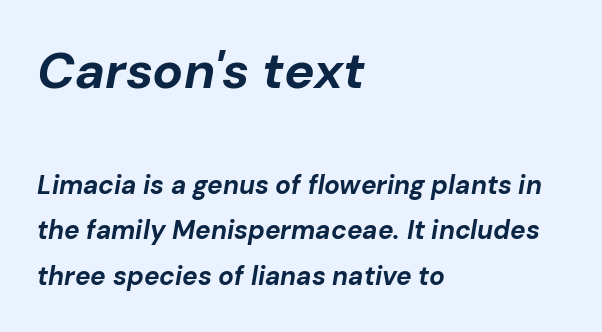
The image shows 51 px bold type, italic (leaning right); set left-aligned, line spacing 1.76x, normal letter spacing, not underlined; the first (top) block is 1.96x larger; low stroke contrast and a medium x-height.
